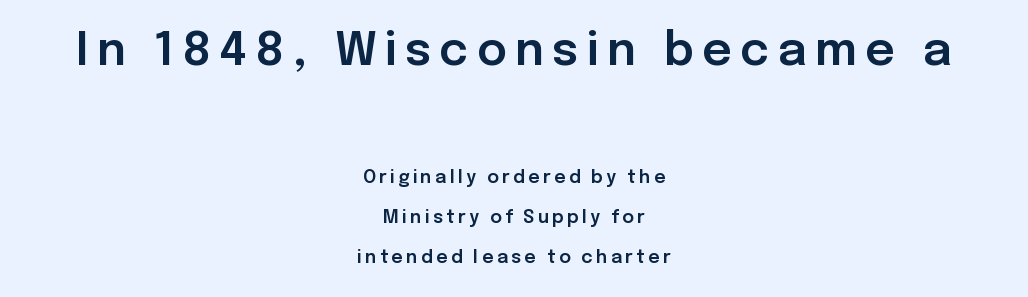
{"serif": "no", "italic": "no", "width": "normal", "stroke_contrast": "low", "x_height": "medium", "monospaced": "no", "underline": "no", "align": "center", "line_spacing": "loose", "line_spacing_ratio": 2.24, "larger_block": "first", "size_ratio": 2.56, "glyph_px": 46}
